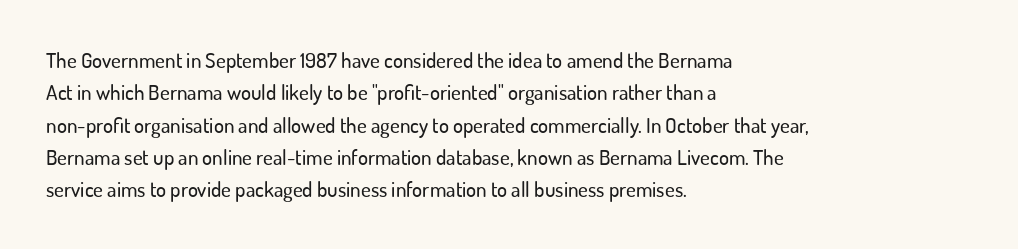
Q: Is the text italic (slanted)? A: No, it is upright.
Q: Is the text underlined? A: No.
Q: How is the paragraph aligned? A: Left-aligned.
Q: Is the spacing between letters normal or unusually wide? A: Normal.
Q: Is the spacing between lines tight, normal or loose? A: Normal.
